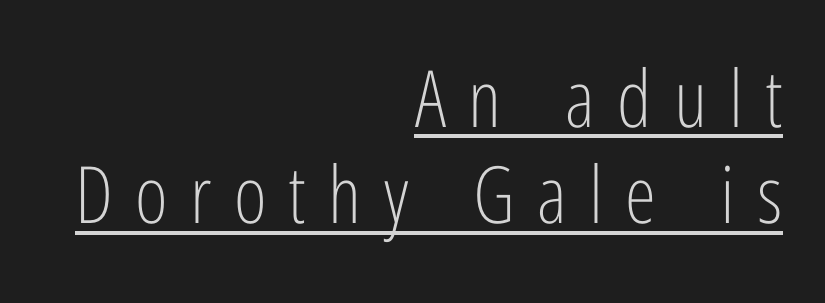
Q: Is the text bold? A: No.
Q: Is the text italic (slanted)? A: No, it is upright.
Q: Is the typeface a serif or a sans-serif typeface? A: Sans-serif.
Q: Is the text underlined? A: Yes.
Q: How is the paragraph aligned? A: Right-aligned.
Q: Is the spacing between letters normal or unusually wide? A: Unusually wide.
Q: Width (condensed, normal, or wide)? A: Condensed.
Q: Stroke contrast? A: Low.
Q: x-height? A: Medium.
Q: Monospaced? A: No.
